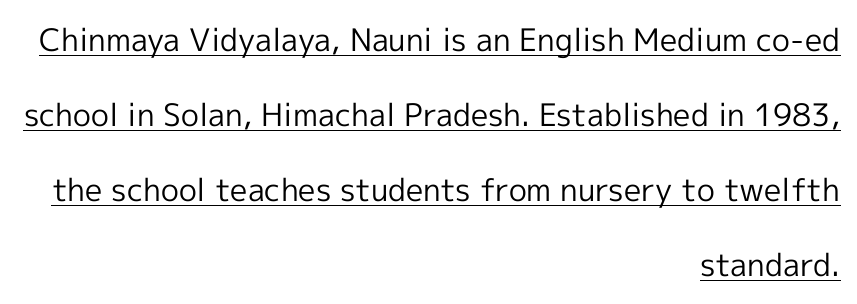
Q: Is the text bold? A: No.
Q: Is the text italic (slanted)? A: No, it is upright.
Q: Is the typeface a serif or a sans-serif typeface? A: Sans-serif.
Q: Is the text underlined? A: Yes.
Q: How is the paragraph aligned? A: Right-aligned.
Q: Is the spacing between letters normal or unusually wide? A: Normal.
Q: Is the spacing between lines tight, normal or loose? A: Loose.
Q: Width (condensed, normal, or wide)? A: Normal.
Q: x-height? A: Medium.
Q: Monospaced? A: No.
